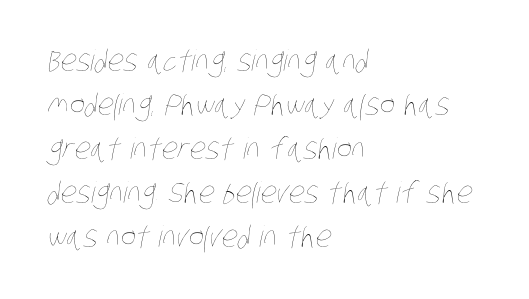
{"bold": "no", "weight": "thin", "width": "condensed", "stroke_contrast": "low", "x_height": "large", "monospaced": "no", "underline": "no", "align": "left", "line_spacing": "normal", "line_spacing_ratio": 1.52, "letter_spacing": "normal", "letter_spacing_em": 0.0, "glyph_px": 29}
